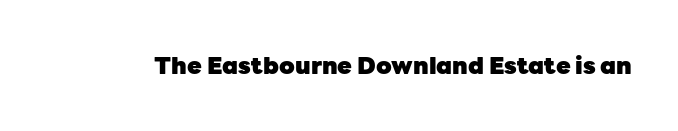
What stands out about the letter spacing? Nothing — it is the standard amount. Upright lettering throughout. Bold? Absolutely — the strokes are thick and heavy. The glyphs are unaccompanied by any horizontal stroke below them.
